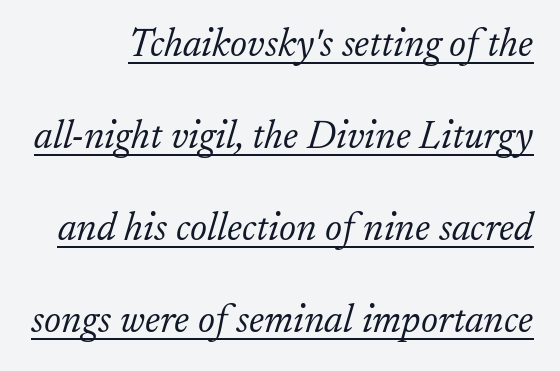
The image shows 39 px light serif type, italic (leaning right); set loose line spacing (2.36x), normal letter spacing, underlined; low stroke contrast and a small x-height.
